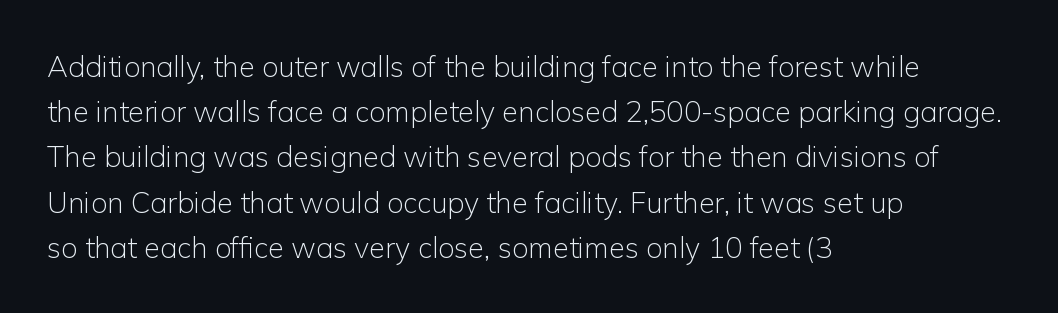
The image shows 29 px light sans-serif type, upright; set left-aligned, normal line spacing (1.56x), normal letter spacing, not underlined; low stroke contrast and a medium x-height.
